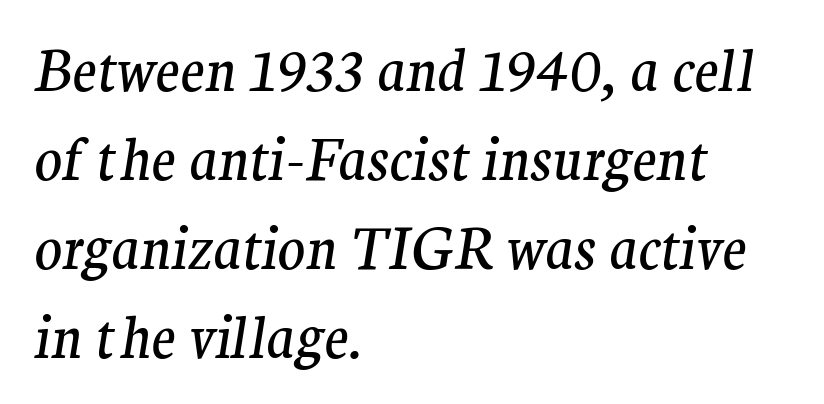
The image shows 57 px regular-weight serif type, italic (leaning right); set left-aligned, normal line spacing (1.56x), normal letter spacing, not underlined; medium stroke contrast and a medium x-height.
